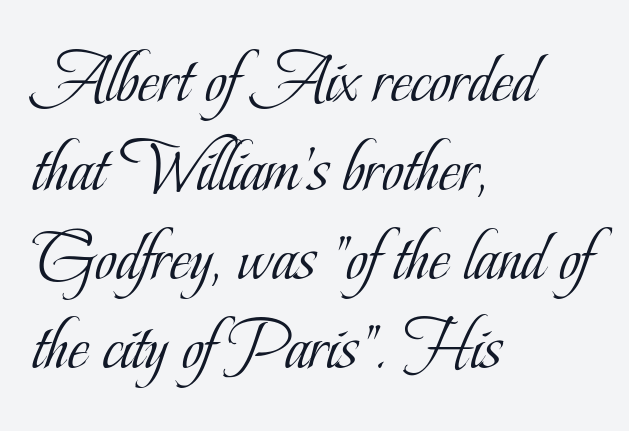
The image shows 73 px light, condensed serif type; set left-aligned, line spacing 1.22x, normal letter spacing, not underlined; low stroke contrast and a small x-height.
